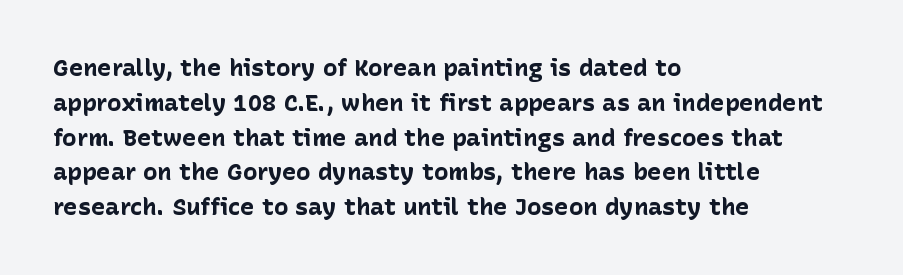
The image shows 24 px bold type, upright; set left-aligned, normal line spacing (1.45x), normal letter spacing, not underlined.
